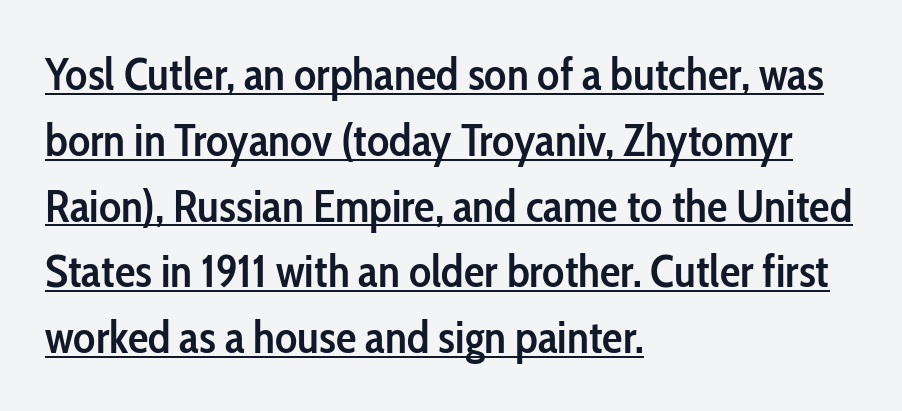
{"serif": "no", "italic": "no", "bold": "semi", "weight": "semibold", "width": "condensed", "stroke_contrast": "low", "x_height": "medium", "monospaced": "no", "underline": "yes", "align": "left", "line_spacing": "normal", "line_spacing_ratio": 1.43, "letter_spacing": "normal", "letter_spacing_em": 0.0, "glyph_px": 46}
